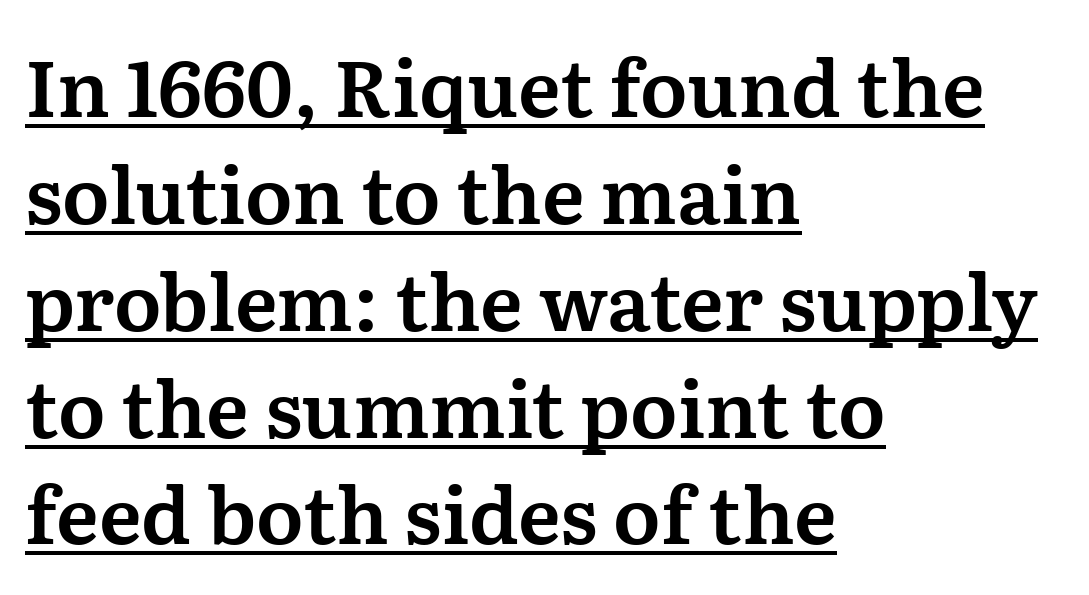
The image shows 78 px serif type, upright; set left-aligned, normal line spacing (1.37x), normal letter spacing, underlined; medium stroke contrast and a medium x-height.
